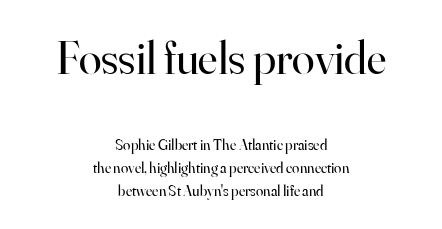
The image shows 46 px regular-weight serif type, upright; set centered, normal line spacing (1.51x), normal letter spacing, not underlined; the first (top) block is 3.07x larger; high stroke contrast and a small x-height.
